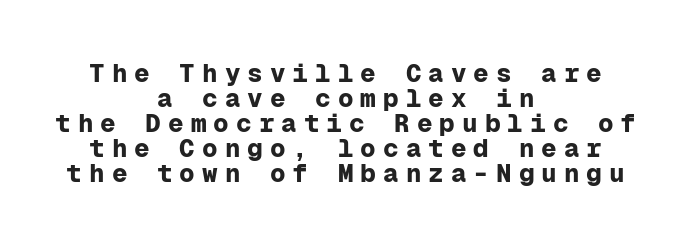
The image shows 26 px bold type, upright; set centered, tight line spacing (0.96x), unusually wide letter spacing (+0.27 em), not underlined.
